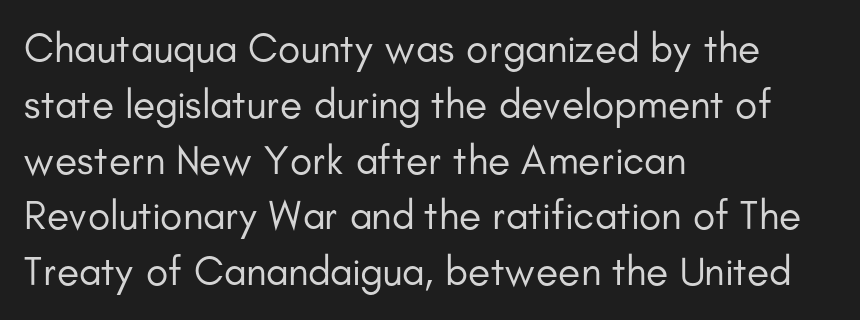
{"serif": "no", "italic": "no", "bold": "no", "weight": "regular", "width": "normal", "stroke_contrast": "low", "x_height": "small", "monospaced": "no", "underline": "no", "align": "left", "line_spacing": "normal", "line_spacing_ratio": 1.36, "letter_spacing": "normal", "letter_spacing_em": 0.0, "glyph_px": 41}
